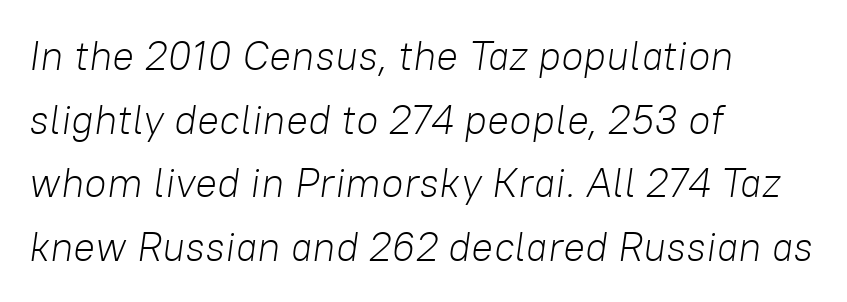
The image shows 41 px light type, italic (leaning right); set left-aligned, normal line spacing (1.55x), normal letter spacing, not underlined; low stroke contrast and a medium x-height.
